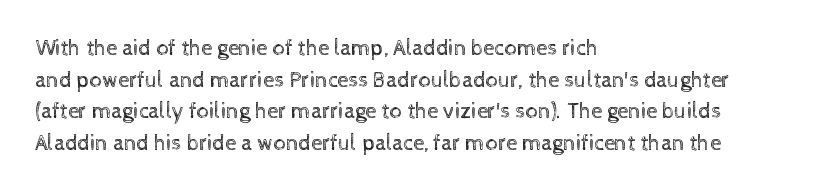
{"italic": "no", "bold": "no", "underline": "no", "align": "left", "line_spacing": "normal", "line_spacing_ratio": 1.44, "letter_spacing": "normal", "letter_spacing_em": 0.0, "glyph_px": 22}
